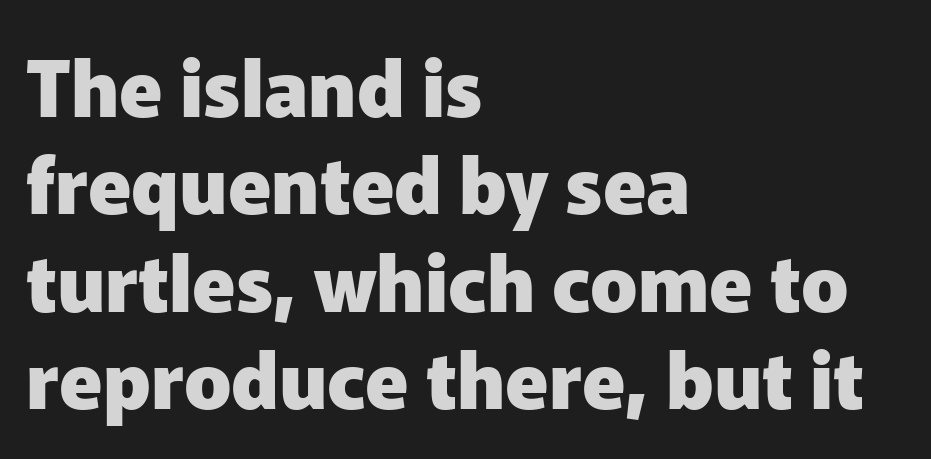
The image shows 78 px heavy sans-serif type, upright; set left-aligned, normal line spacing (1.25x), normal letter spacing, not underlined; low stroke contrast and a medium x-height.
